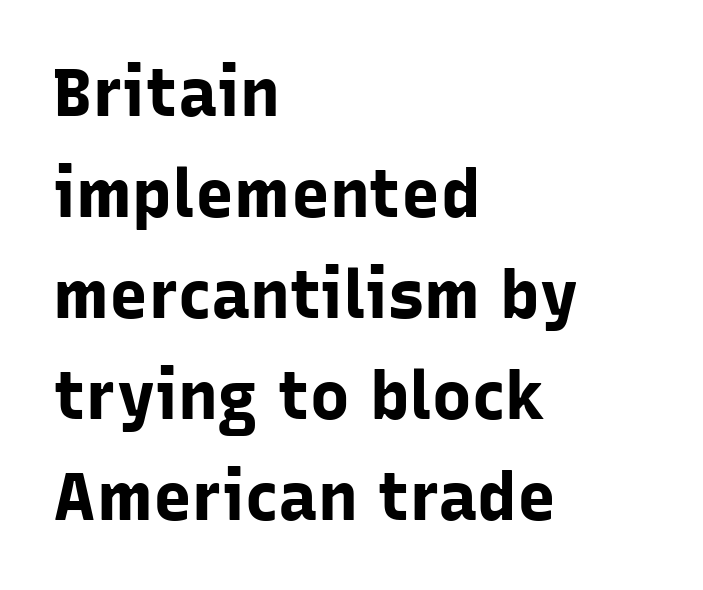
Rendered with straight, roman letterforms. Nope, no serifs anywhere on these letters. No extra tracking has been applied to these lines. Letters rest on an invisible, unmarked baseline. Notice how descenders clear the ascenders below comfortably — that's standard leading. The text block is weighted toward the left margin, trailing off unevenly rightward.
